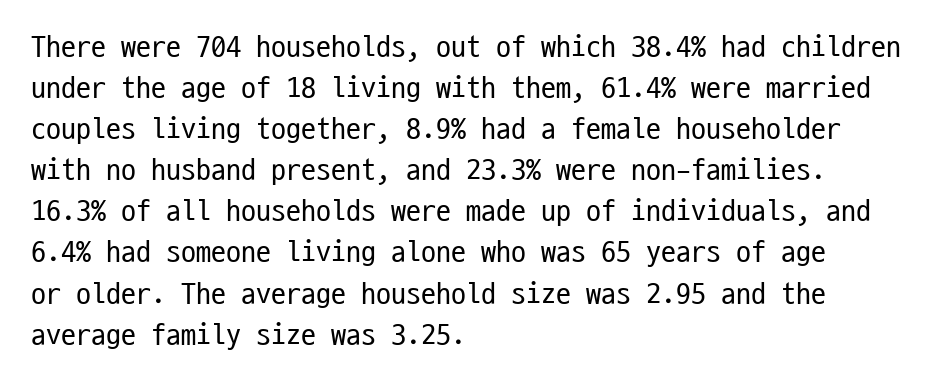
The image shows 30 px regular-weight, condensed sans-serif type, upright, monospaced; set left-aligned, normal line spacing (1.37x), normal letter spacing, not underlined; low stroke contrast and a medium x-height.
